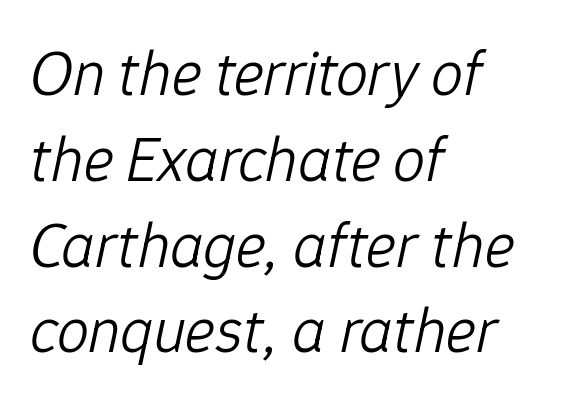
The image shows 64 px light type, italic (leaning right); set left-aligned, normal line spacing (1.34x), normal letter spacing, not underlined; low stroke contrast and a medium x-height.
